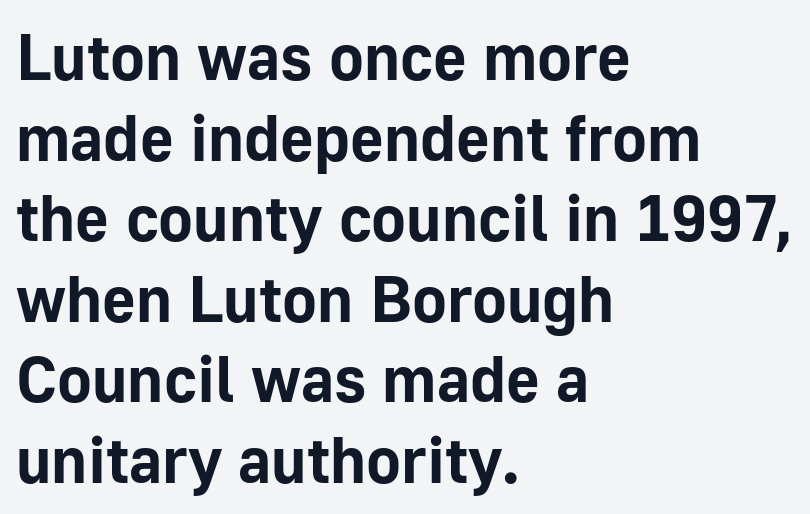
The image shows 65 px bold sans-serif type, upright; set left-aligned, line spacing 1.24x, normal letter spacing, not underlined; low stroke contrast and a medium x-height.
